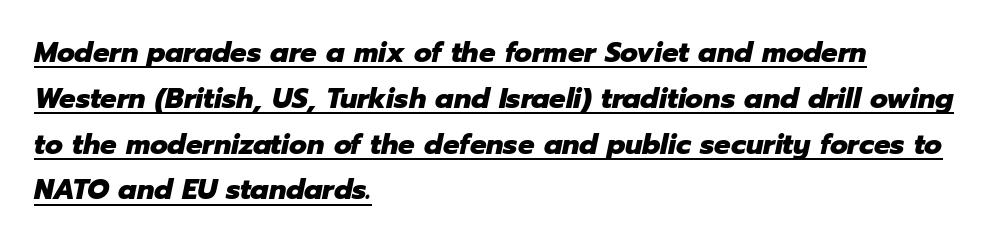
{"italic": "yes", "lean": "right", "slant_degrees": 12, "bold": "yes", "weight": "heavy", "width": "normal", "stroke_contrast": "low", "x_height": "medium", "monospaced": "no", "underline": "yes", "align": "left", "line_spacing": "normal", "line_spacing_ratio": 1.58, "letter_spacing": "normal", "letter_spacing_em": 0.0, "glyph_px": 29}
